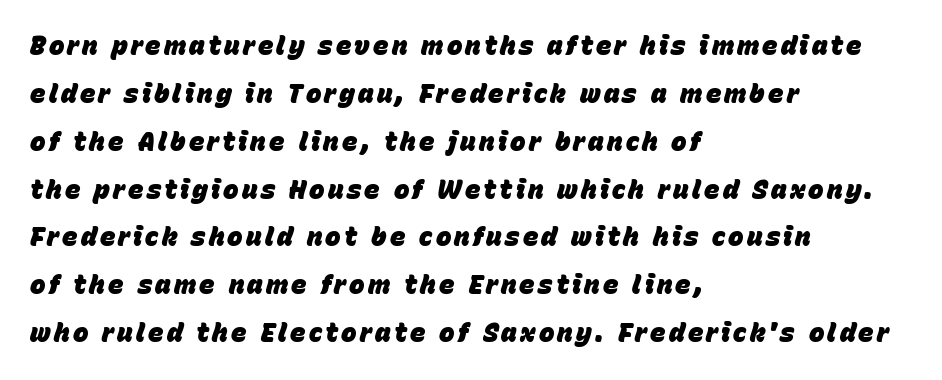
Q: Is the text bold? A: Yes.
Q: Is the text italic (slanted)? A: Yes, it leans right by about 15 degrees.
Q: Is the text underlined? A: No.
Q: How is the paragraph aligned? A: Left-aligned.
